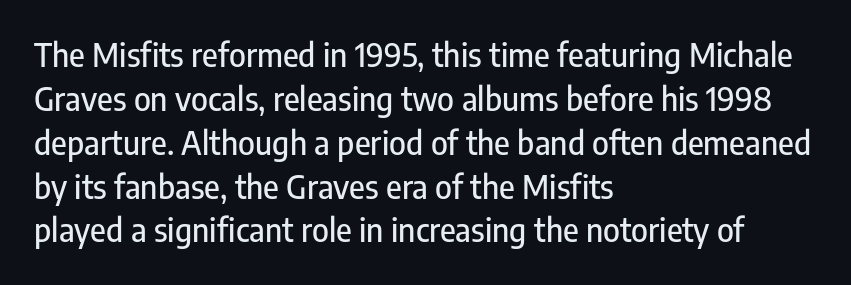
Q: Is the text italic (slanted)? A: No, it is upright.
Q: Is the typeface a serif or a sans-serif typeface? A: Sans-serif.
Q: Is the text underlined? A: No.
Q: How is the paragraph aligned? A: Left-aligned.
Q: Is the spacing between letters normal or unusually wide? A: Normal.
Q: Is the spacing between lines tight, normal or loose? A: Normal.
Q: Width (condensed, normal, or wide)? A: Condensed.
Q: Stroke contrast? A: Low.
Q: x-height? A: Medium.
Q: Monospaced? A: No.
